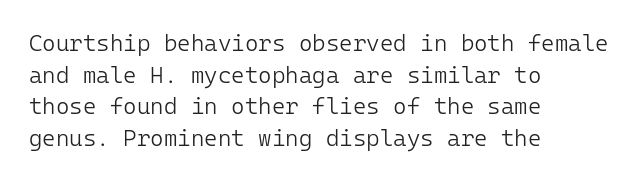
The strokes are not fattened; the text isn't bold. Beneath every word, the page is bare. Every row of glyphs begins at an identical x-position on the left. In terms of posture, this sample is upright.
